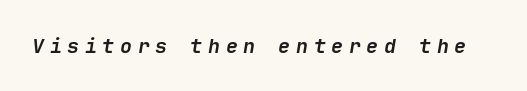
Q: Is the text bold? A: Yes.
Q: Is the text italic (slanted)? A: Yes, it leans right by about 9 degrees.
Q: Is the text underlined? A: No.
Q: Is the spacing between letters normal or unusually wide? A: Unusually wide.
